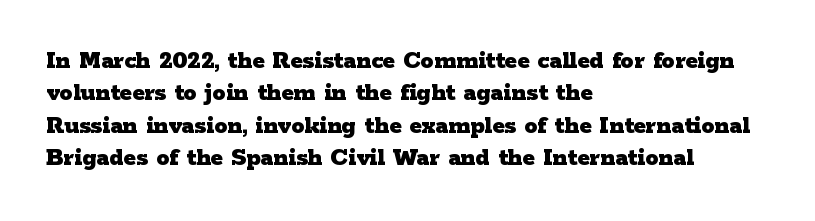
Q: Is the text bold? A: Yes.
Q: Is the text italic (slanted)? A: No, it is upright.
Q: Is the text underlined? A: No.
Q: How is the paragraph aligned? A: Left-aligned.
Q: Is the spacing between letters normal or unusually wide? A: Normal.
Q: Is the spacing between lines tight, normal or loose? A: Normal.
